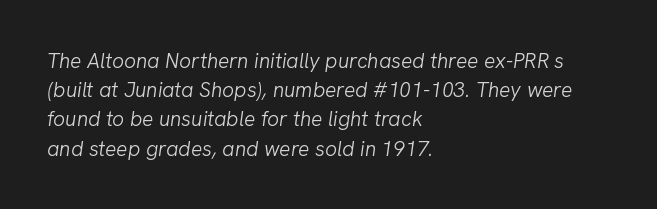
Q: Is the text bold? A: No.
Q: Is the text italic (slanted)? A: Yes, it leans right by about 8 degrees.
Q: Is the text underlined? A: No.
Q: How is the paragraph aligned? A: Left-aligned.
Q: Is the spacing between letters normal or unusually wide? A: Normal.
Q: Is the spacing between lines tight, normal or loose? A: Normal.
